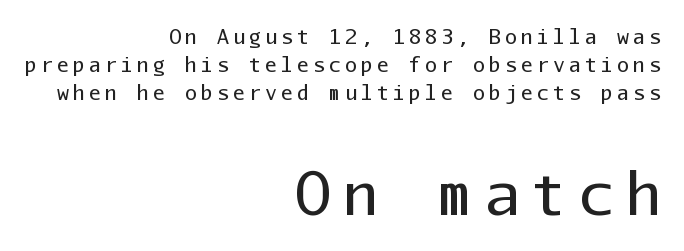
{"serif": "no", "italic": "no", "bold": "no", "weight": "regular", "width": "normal", "stroke_contrast": "low", "x_height": "medium", "monospaced": "yes", "underline": "no", "align": "right", "line_spacing": "normal", "line_spacing_ratio": 1.41, "letter_spacing": "wide", "letter_spacing_em": 0.2, "larger_block": "second", "size_ratio": 2.95, "glyph_px": 59}
